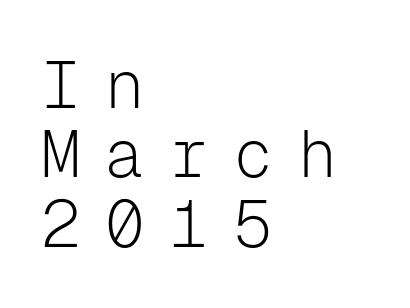
The image shows 66 px light sans-serif type, upright, monospaced; set left-aligned, tight line spacing (1.05x), unusually wide letter spacing (+0.37 em), not underlined; low stroke contrast and a medium x-height.
